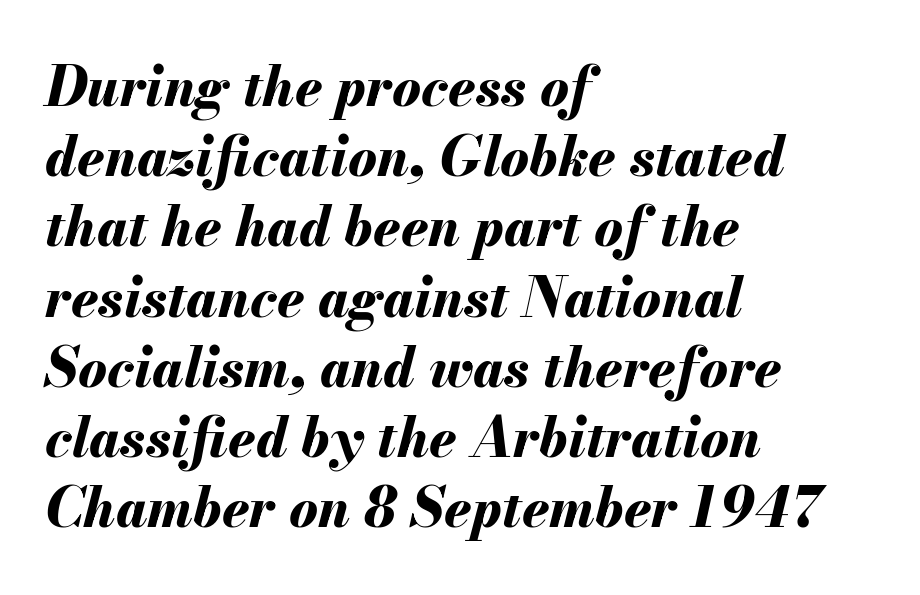
Q: Is the text bold? A: Yes.
Q: Is the text italic (slanted)? A: Yes, it leans right by about 13 degrees.
Q: Is the text underlined? A: No.
Q: How is the paragraph aligned? A: Left-aligned.
Q: Is the spacing between letters normal or unusually wide? A: Normal.
Q: Is the spacing between lines tight, normal or loose? A: Normal.
Q: Width (condensed, normal, or wide)? A: Normal.
Q: Stroke contrast? A: Medium.
Q: x-height? A: Small.
Q: Monospaced? A: No.
